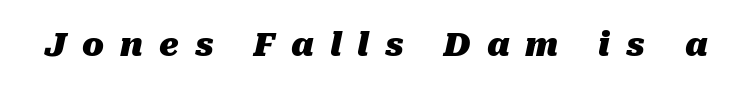
{"italic": "yes", "lean": "right", "slant_degrees": 10, "bold": "yes", "weight": "heavy", "width": "normal", "stroke_contrast": "medium", "x_height": "medium", "monospaced": "no", "underline": "no", "letter_spacing": "wide", "letter_spacing_em": 0.5, "glyph_px": 32}
